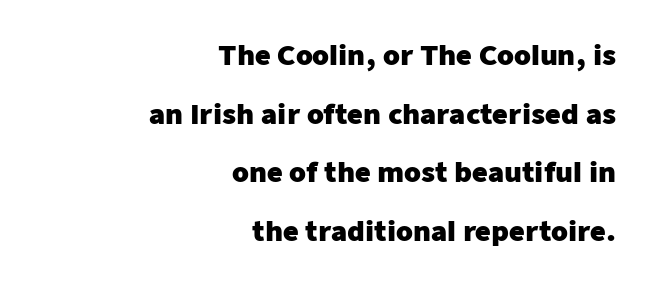
{"italic": "no", "bold": "yes", "underline": "no", "align": "right", "line_spacing": "loose", "line_spacing_ratio": 2.17, "letter_spacing": "normal", "letter_spacing_em": 0.0, "glyph_px": 27}
